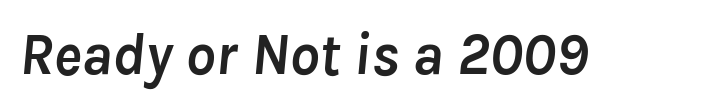
The text carries the slant typical of an italic or oblique font. Honestly, there is no underline to notice here at all. Do the characters align in a grid? No, the font is proportional. Look at the tracking — it's just the regular setting, nothing added. Notice how thick the strokes are: this is what a full bold looks like.
